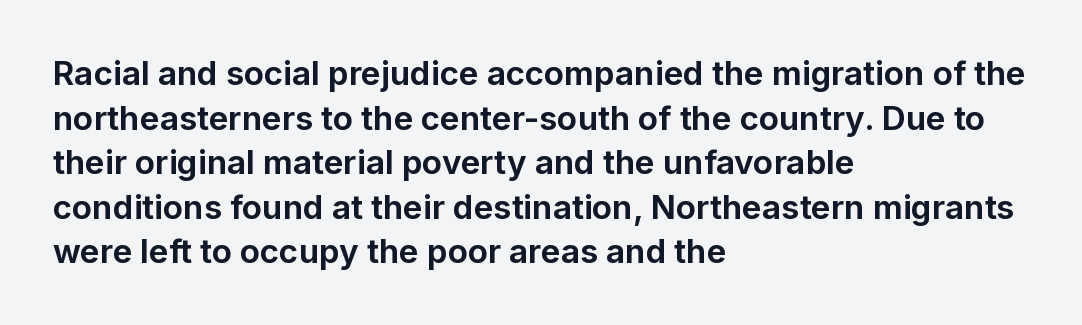
{"serif": "no", "italic": "no", "bold": "yes", "weight": "bold", "width": "normal", "stroke_contrast": "low", "x_height": "medium", "monospaced": "no", "underline": "no", "align": "left", "line_spacing": "normal", "line_spacing_ratio": 1.35, "letter_spacing": "normal", "letter_spacing_em": 0.0, "glyph_px": 33}
